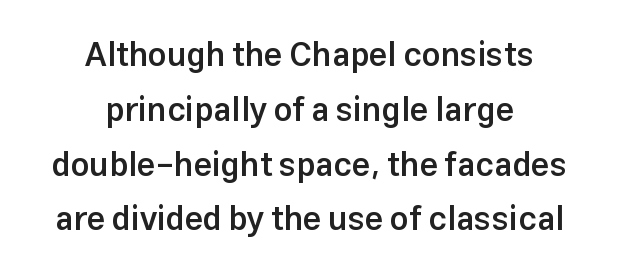
A bit beefed up — I'd call it semibold rather than bold. The rendering uses natural spacing where letterforms have individual widths. The line-height multiplier appears to be the usual default. In terms of letterspacing, this is plain default setting.
